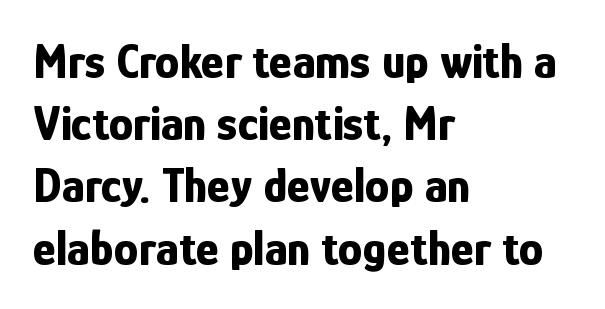
{"serif": "no", "italic": "no", "bold": "yes", "weight": "bold", "width": "condensed", "stroke_contrast": "low", "x_height": "medium", "monospaced": "no", "underline": "no", "align": "left", "line_spacing": "normal", "line_spacing_ratio": 1.27, "letter_spacing": "normal", "letter_spacing_em": 0.0, "glyph_px": 49}
